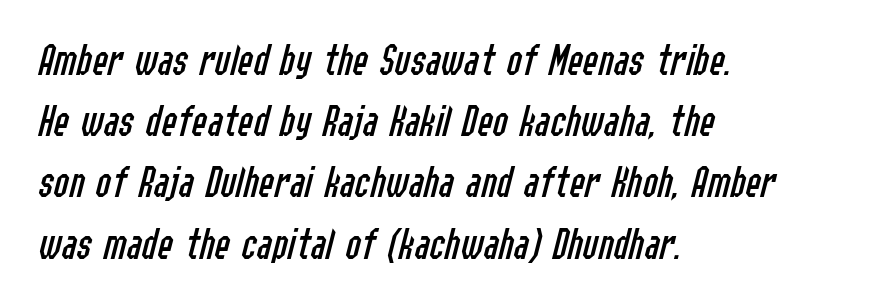
Q: Is the text bold? A: No.
Q: Is the text italic (slanted)? A: Yes, it leans right by about 14 degrees.
Q: Is the text underlined? A: No.
Q: How is the paragraph aligned? A: Left-aligned.
Q: Is the spacing between letters normal or unusually wide? A: Normal.
Q: Is the spacing between lines tight, normal or loose? A: Normal.
Q: Width (condensed, normal, or wide)? A: Condensed.
Q: Stroke contrast? A: Low.
Q: x-height? A: Medium.
Q: Monospaced? A: No.
